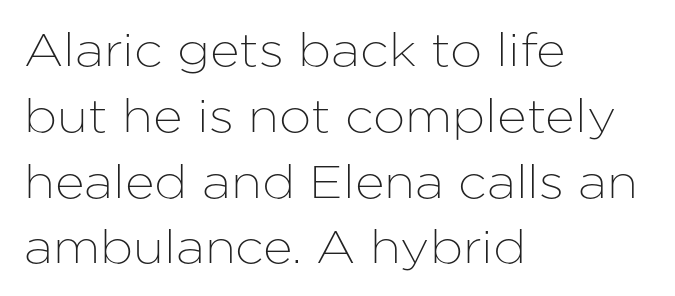
The block of text has a typical density, with ordinary space between rows. No italicization has been applied; the sample stays upright. The passage shown is typeset with a sans-serif family. Line beginnings align vertically; line endings do not. Students, note that the glyphs here touch the page at normal intervals. The space beneath each line is pristine and unruled.
